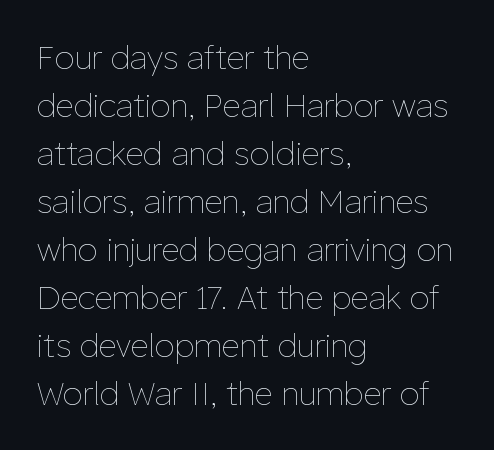
The strokes carry an ordinary text weight at most. Has an underline been added? It has not. The line-height multiplier appears to be the usual default. The typography opts for an upright posture over an oblique one. This sample has the flowing, uneven cadence of proportional lettering.
